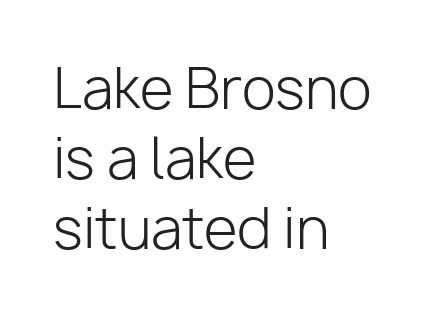
Anything drawn beneath the words? Only blank space. The type is set solid horizontally, with unmodified tracking. Notice how the passage keeps a crisp vertical edge on the left only. Style check: upright.
